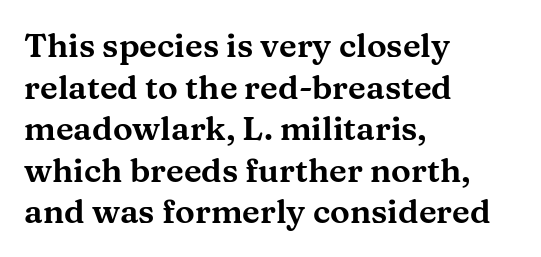
Q: Is the text italic (slanted)? A: No, it is upright.
Q: Is the typeface a serif or a sans-serif typeface? A: Serif.
Q: Is the text underlined? A: No.
Q: How is the paragraph aligned? A: Left-aligned.
Q: Is the spacing between letters normal or unusually wide? A: Normal.
Q: Is the spacing between lines tight, normal or loose? A: Normal.
Q: Width (condensed, normal, or wide)? A: Wide.
Q: Stroke contrast? A: Medium.
Q: x-height? A: Medium.
Q: Monospaced? A: No.
